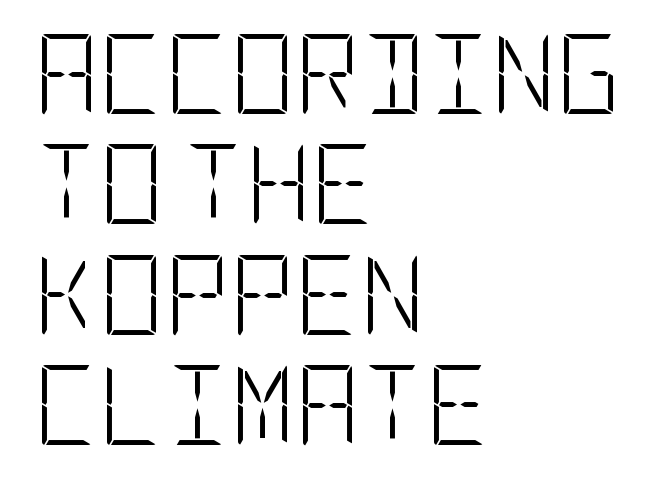
The image shows 80 px light, condensed sans-serif type, upright; set left-aligned, normal line spacing (1.38x), normal letter spacing, not underlined; low stroke contrast and a large x-height.
